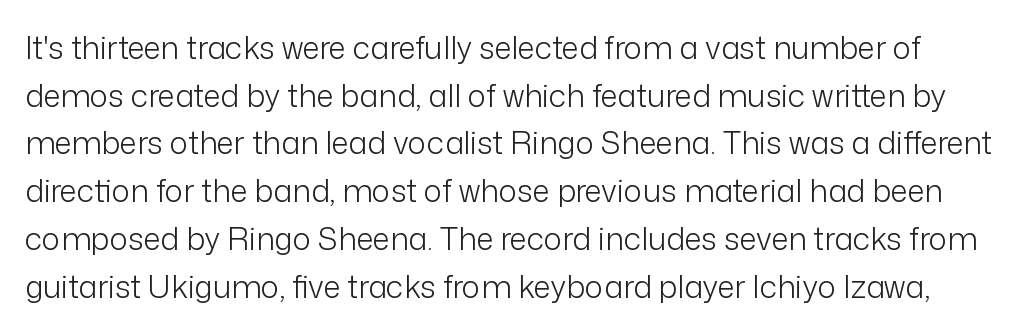
Q: Is the text bold? A: No.
Q: Is the text italic (slanted)? A: No, it is upright.
Q: Is the typeface a serif or a sans-serif typeface? A: Sans-serif.
Q: Is the text underlined? A: No.
Q: Is the spacing between letters normal or unusually wide? A: Normal.
Q: Is the spacing between lines tight, normal or loose? A: Normal.
Q: Width (condensed, normal, or wide)? A: Normal.
Q: Stroke contrast? A: Low.
Q: x-height? A: Medium.
Q: Monospaced? A: No.
